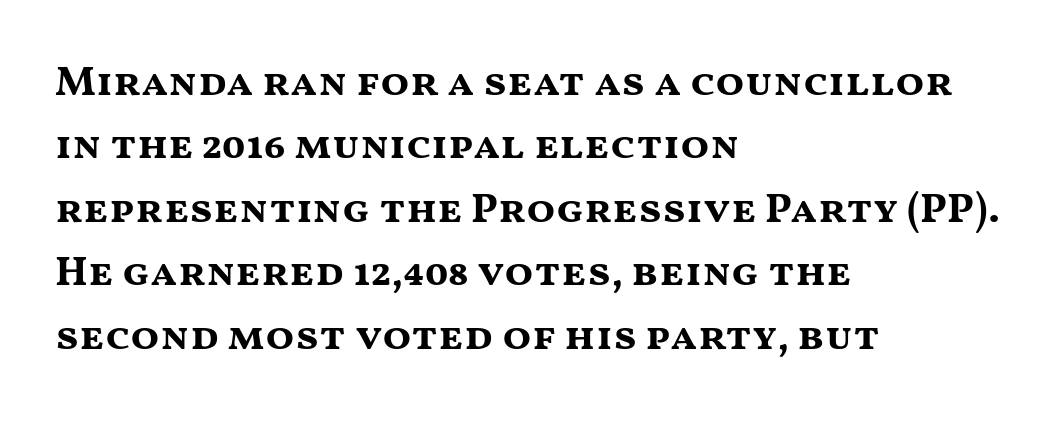
{"serif": "no", "italic": "no", "bold": "yes", "weight": "bold", "width": "wide", "stroke_contrast": "medium", "x_height": "medium", "monospaced": "no", "underline": "no", "align": "left", "line_spacing": "normal", "line_spacing_ratio": 1.51, "letter_spacing": "normal", "letter_spacing_em": 0.0, "glyph_px": 42}
